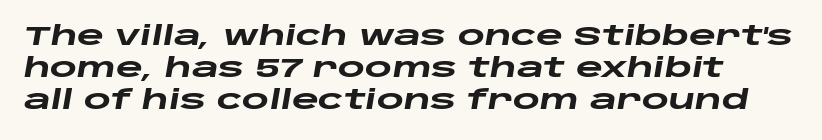
Q: Is the text bold? A: Yes.
Q: Is the text italic (slanted)? A: Yes, it leans right by about 10 degrees.
Q: Is the text underlined? A: No.
Q: Is the spacing between letters normal or unusually wide? A: Normal.
